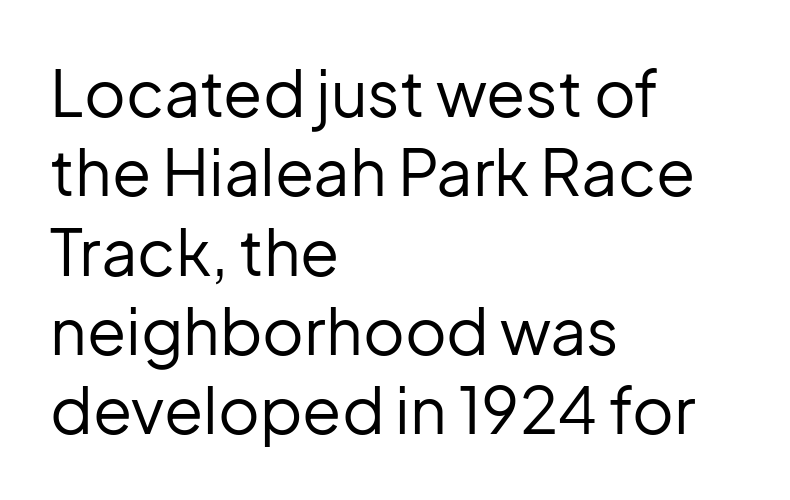
Stroke terminals: plain, sans-serif. Clear beneath every line of the passage. The letters stand upright; this is a roman face. Look at the tracking — it's just the regular setting, nothing added.
